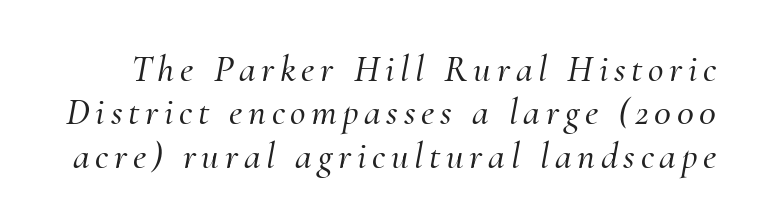
Q: Is the text italic (slanted)? A: Yes, it leans right by about 10 degrees.
Q: Is the typeface a serif or a sans-serif typeface? A: Serif.
Q: Is the text underlined? A: No.
Q: Is the spacing between lines tight, normal or loose? A: Tight.
Q: Width (condensed, normal, or wide)? A: Normal.
Q: Stroke contrast? A: Medium.
Q: x-height? A: Small.
Q: Monospaced? A: No.
